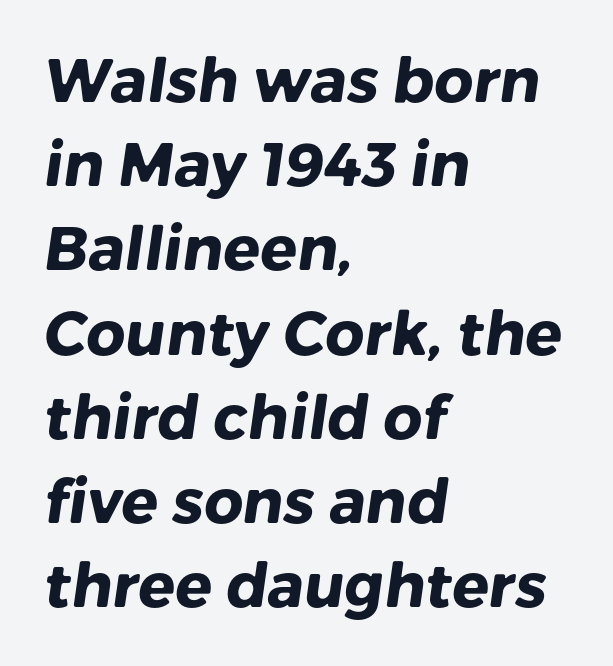
The image shows 61 px heavy sans-serif type; set left-aligned, normal line spacing (1.38x), normal letter spacing, not underlined; low stroke contrast and a medium x-height.
